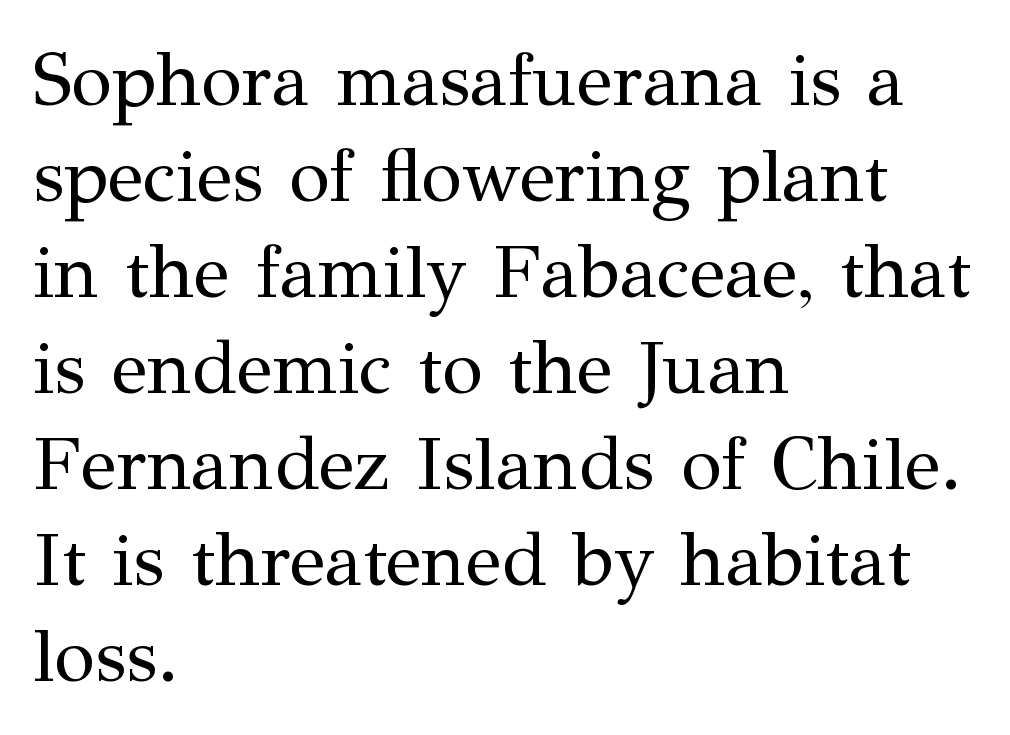
{"serif": "yes", "italic": "no", "bold": "no", "weight": "regular", "width": "normal", "stroke_contrast": "medium", "x_height": "medium", "monospaced": "no", "underline": "no", "align": "left", "line_spacing": "normal", "line_spacing_ratio": 1.28, "letter_spacing": "normal", "letter_spacing_em": 0.0, "glyph_px": 75}
